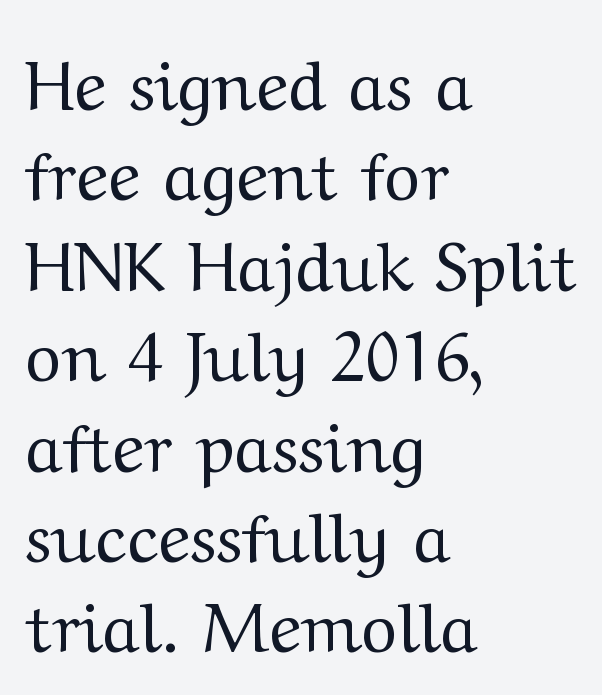
Q: Is the text bold? A: No.
Q: Is the text italic (slanted)? A: No, it is upright.
Q: Is the typeface a serif or a sans-serif typeface? A: Serif.
Q: Is the text underlined? A: No.
Q: How is the paragraph aligned? A: Left-aligned.
Q: Is the spacing between letters normal or unusually wide? A: Normal.
Q: Is the spacing between lines tight, normal or loose? A: Normal.
Q: Width (condensed, normal, or wide)? A: Wide.
Q: Stroke contrast? A: Medium.
Q: x-height? A: Medium.
Q: Monospaced? A: No.
